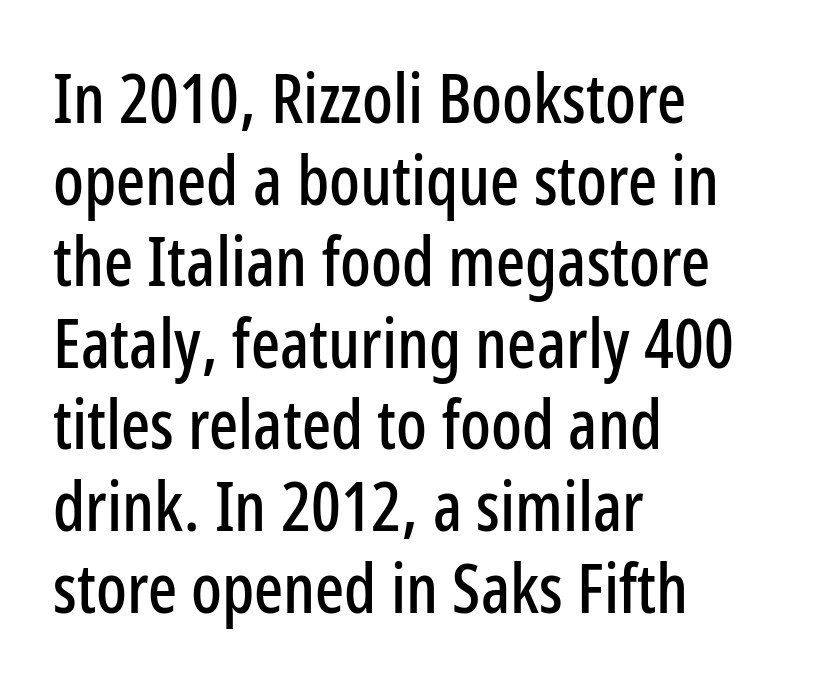
{"serif": "no", "italic": "no", "width": "condensed", "stroke_contrast": "low", "x_height": "medium", "monospaced": "no", "underline": "no", "align": "left", "line_spacing_ratio": 1.2, "letter_spacing": "normal", "letter_spacing_em": 0.0, "glyph_px": 68}
